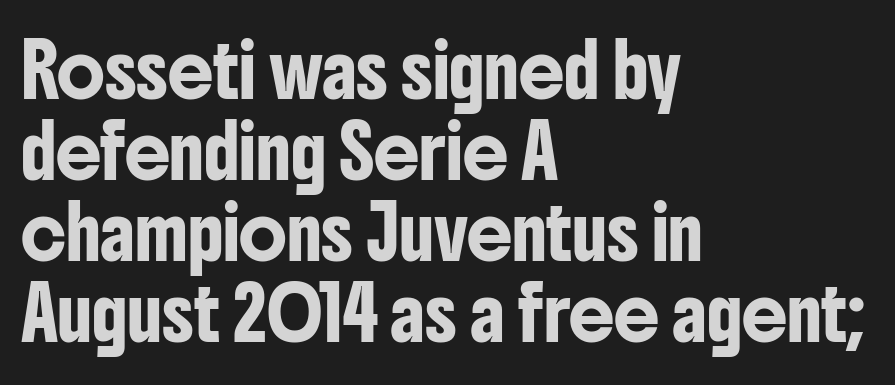
This rendering features lettering with no underline. There is no visible air inserted between adjacent glyphs. Vertically, the passage feels balanced, rows spaced as you'd expect. Note the varied advance widths — an 'i' is clearly narrower than an 'm'.
